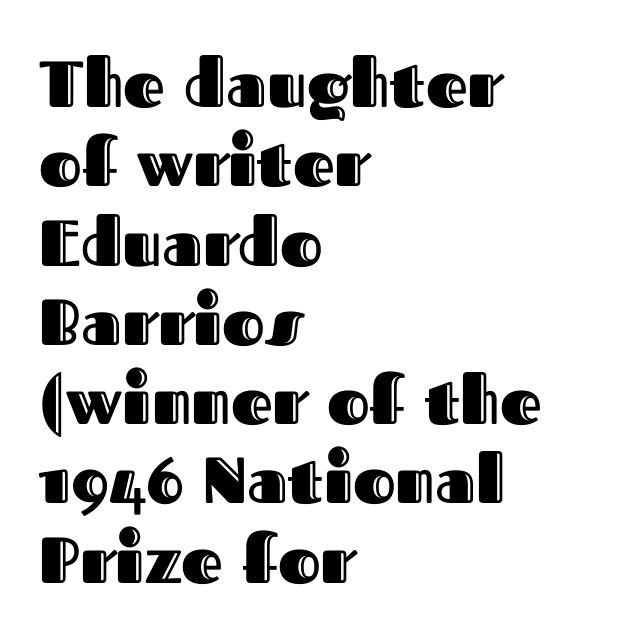
Q: Is the text italic (slanted)? A: No, it is upright.
Q: Is the text underlined? A: No.
Q: How is the paragraph aligned? A: Left-aligned.
Q: Is the spacing between letters normal or unusually wide? A: Normal.
Q: Width (condensed, normal, or wide)? A: Normal.
Q: x-height? A: Medium.
Q: Monospaced? A: No.
